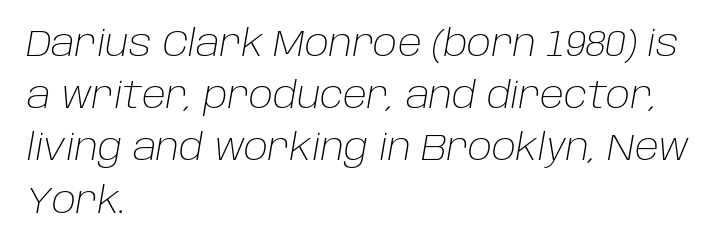
Q: Is the text bold? A: No.
Q: Is the text italic (slanted)? A: Yes, it leans right by about 10 degrees.
Q: Is the text underlined? A: No.
Q: How is the paragraph aligned? A: Left-aligned.
Q: Is the spacing between letters normal or unusually wide? A: Normal.
Q: Is the spacing between lines tight, normal or loose? A: Normal.
Q: Width (condensed, normal, or wide)? A: Normal.
Q: Stroke contrast? A: Low.
Q: x-height? A: Large.
Q: Monospaced? A: No.
